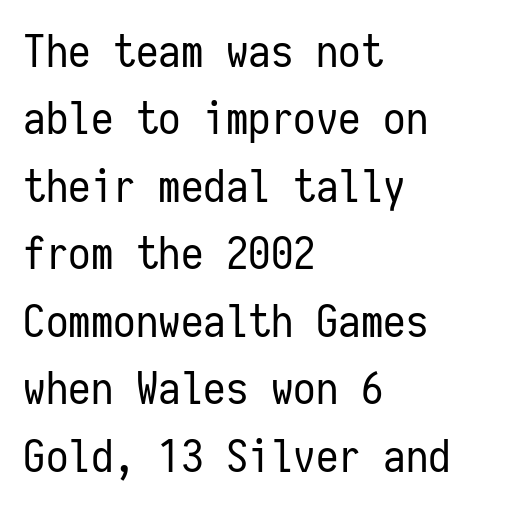
The image shows 45 px regular-weight, condensed sans-serif type, upright, monospaced; set left-aligned, normal line spacing (1.5x), normal letter spacing, not underlined; low stroke contrast and a medium x-height.
